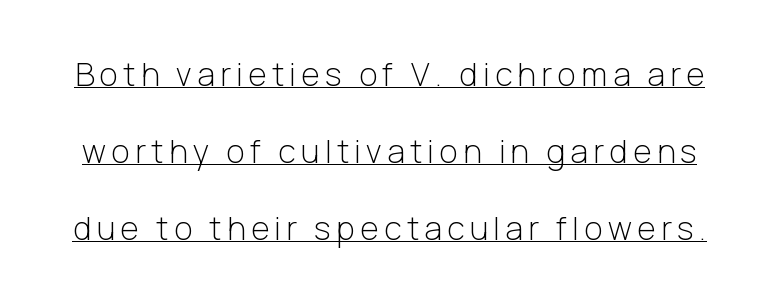
{"serif": "no", "italic": "no", "bold": "no", "weight": "light", "width": "normal", "stroke_contrast": "low", "x_height": "medium", "monospaced": "no", "underline": "yes", "line_spacing": "loose", "line_spacing_ratio": 2.4, "glyph_px": 32}
